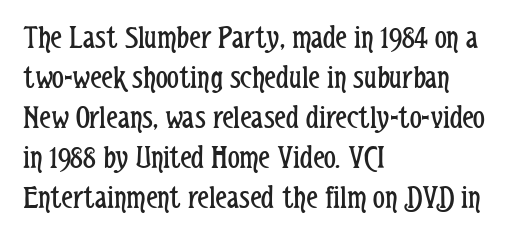
A quiet, ordinary-to-light weight characterises the typeface. The typesetter chose a ragged-right arrangement here. A typesetter would call this proportional, since set widths differ per character. What stands out about the letter spacing? Nothing — it is the standard amount. Regarding serifs, this sample does without them. Decoration check: the copy has no underline.
